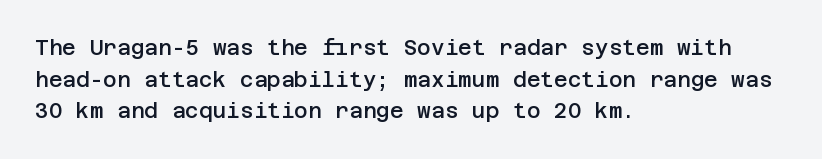
Italic? Not at all — the glyphs are vertical. A typesetter would call this zero additional tracking. The typesetting leans somewhat heavy: a semibold. The string is rendered with underlining switched off. The setting favours the left margin, as ordinary paragraphs usually do.
